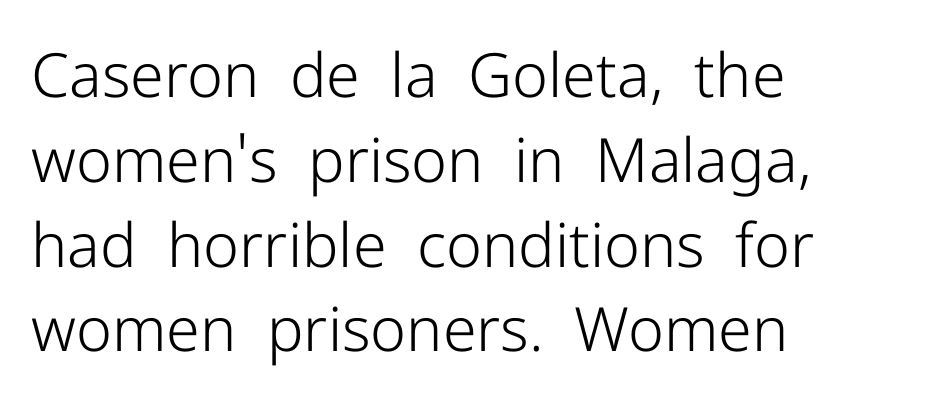
Q: Is the text bold? A: No.
Q: Is the text italic (slanted)? A: No, it is upright.
Q: Is the typeface a serif or a sans-serif typeface? A: Sans-serif.
Q: Is the text underlined? A: No.
Q: How is the paragraph aligned? A: Left-aligned.
Q: Is the spacing between letters normal or unusually wide? A: Normal.
Q: Is the spacing between lines tight, normal or loose? A: Normal.
Q: Width (condensed, normal, or wide)? A: Normal.
Q: Stroke contrast? A: Low.
Q: x-height? A: Medium.
Q: Monospaced? A: No.
